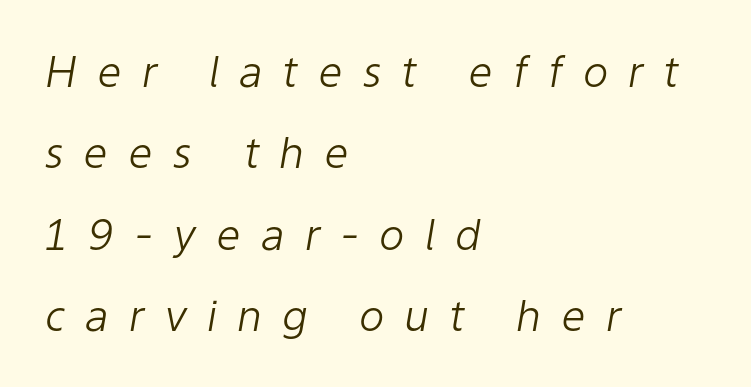
The image shows 43 px light type, italic (leaning right); set left-aligned, line spacing 1.89x, unusually wide letter spacing (+0.46 em), not underlined; low stroke contrast and a medium x-height.
